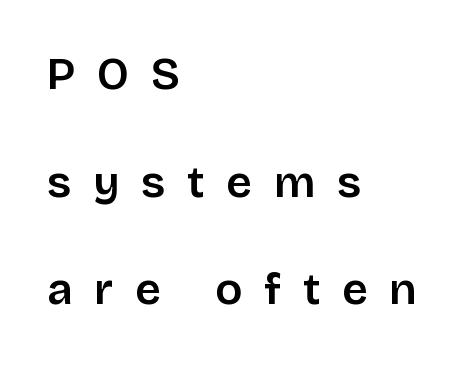
Q: Is the text bold? A: Semi-bold.
Q: Is the text italic (slanted)? A: No, it is upright.
Q: Is the typeface a serif or a sans-serif typeface? A: Sans-serif.
Q: Is the text underlined? A: No.
Q: How is the paragraph aligned? A: Left-aligned.
Q: Is the spacing between letters normal or unusually wide? A: Unusually wide.
Q: Is the spacing between lines tight, normal or loose? A: Loose.
Q: Width (condensed, normal, or wide)? A: Normal.
Q: Stroke contrast? A: Low.
Q: x-height? A: Large.
Q: Monospaced? A: No.
